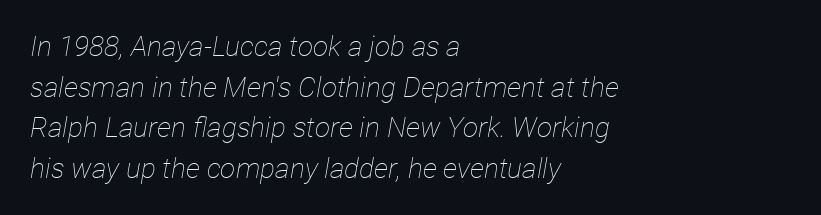
{"italic": "yes", "lean": "right", "slant_degrees": 12, "bold": "no", "weight": "thin", "width": "condensed", "stroke_contrast": "low", "x_height": "medium", "monospaced": "no", "underline": "no", "align": "left", "line_spacing": "normal", "line_spacing_ratio": 1.45, "letter_spacing": "normal", "letter_spacing_em": 0.0, "glyph_px": 28}
